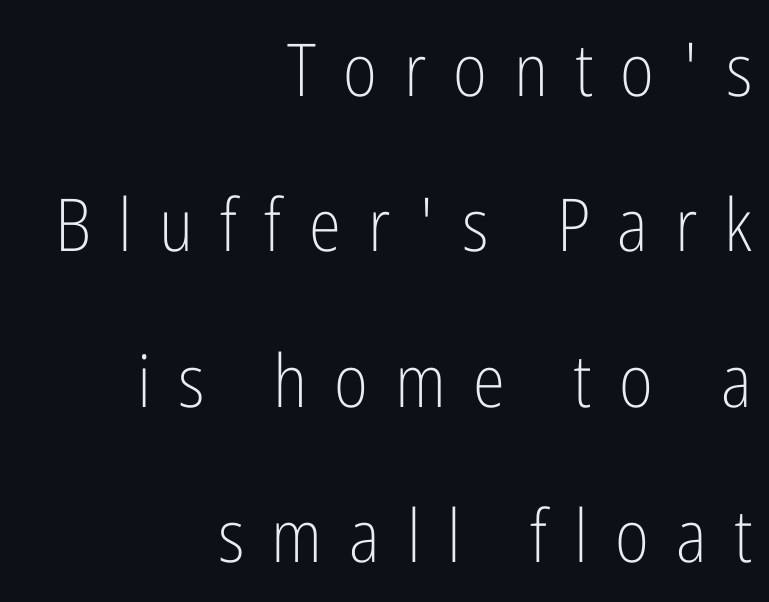
Stroke thickness stays within the range of a standard reading face or lighter. The glyphs are unaccompanied by any horizontal stroke below them. The rendering uses natural spacing where letterforms have individual widths. You could only call the tracking loose — the letters float apart. Examine the stroke ends and you'll find no serifs.
